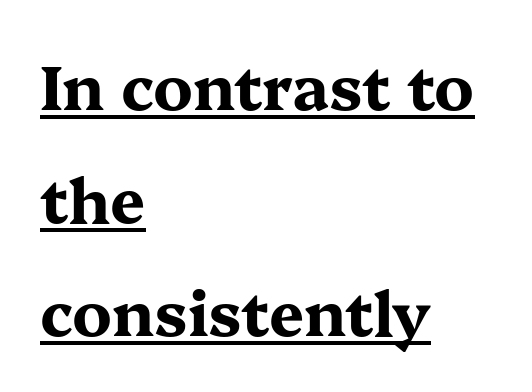
{"serif": "yes", "italic": "no", "bold": "yes", "weight": "bold", "width": "wide", "stroke_contrast": "medium", "x_height": "medium", "monospaced": "no", "underline": "yes", "align": "left", "line_spacing_ratio": 1.82, "letter_spacing": "normal", "letter_spacing_em": 0.0, "glyph_px": 62}
